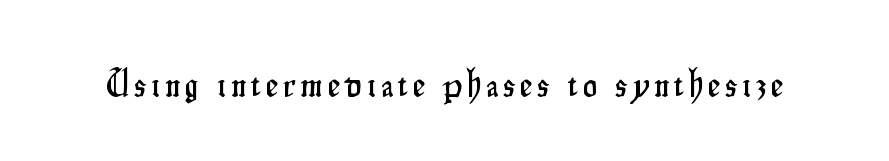
Every stem runs plumb, perpendicular to the baseline. Nobody drew a line under any word here. Think of a printed novel: that variable character pitch is what you see here. The font family rendered here belongs to the sans-serif group.
